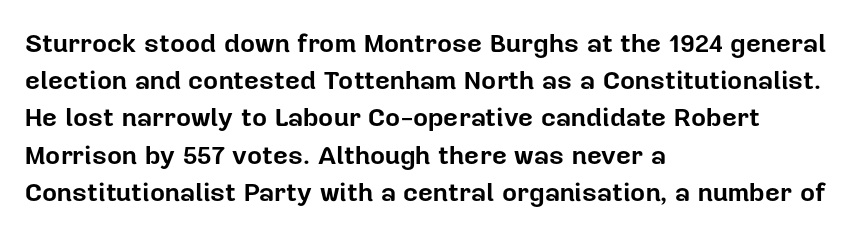
{"italic": "no", "bold": "yes", "underline": "no", "align": "left", "line_spacing": "normal", "line_spacing_ratio": 1.43, "letter_spacing": "normal", "letter_spacing_em": 0.0, "glyph_px": 26}
